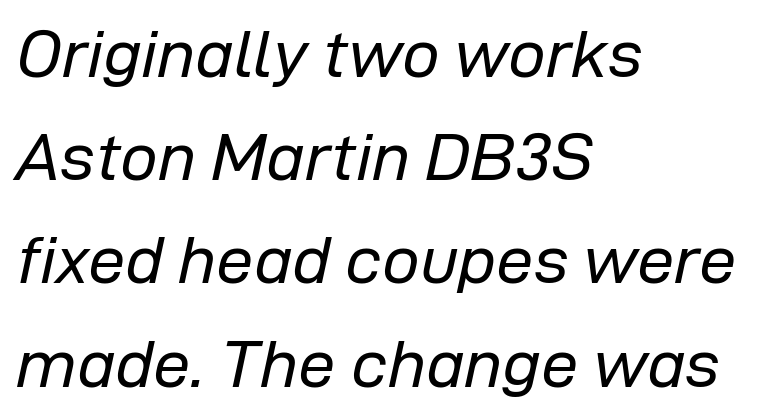
{"italic": "yes", "lean": "right", "slant_degrees": 12, "bold": "no", "weight": "regular", "width": "normal", "stroke_contrast": "low", "x_height": "medium", "monospaced": "no", "underline": "no", "align": "left", "line_spacing": "normal", "line_spacing_ratio": 1.54, "letter_spacing": "normal", "letter_spacing_em": 0.0, "glyph_px": 67}
